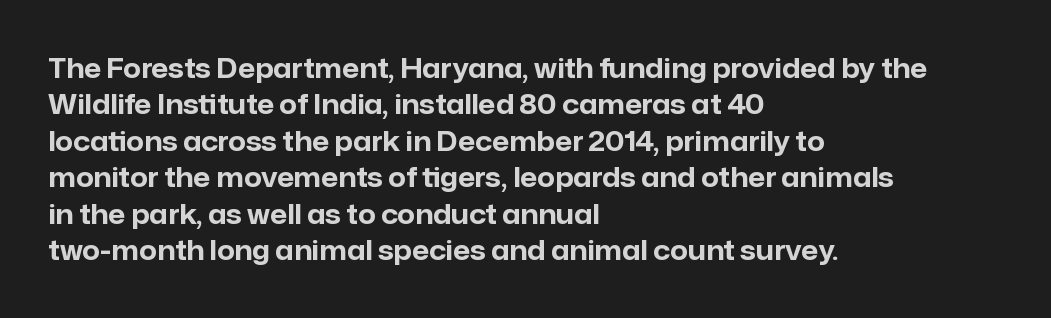
The image shows 27 px bold type, upright; set left-aligned, normal line spacing (1.35x), normal letter spacing, not underlined.
